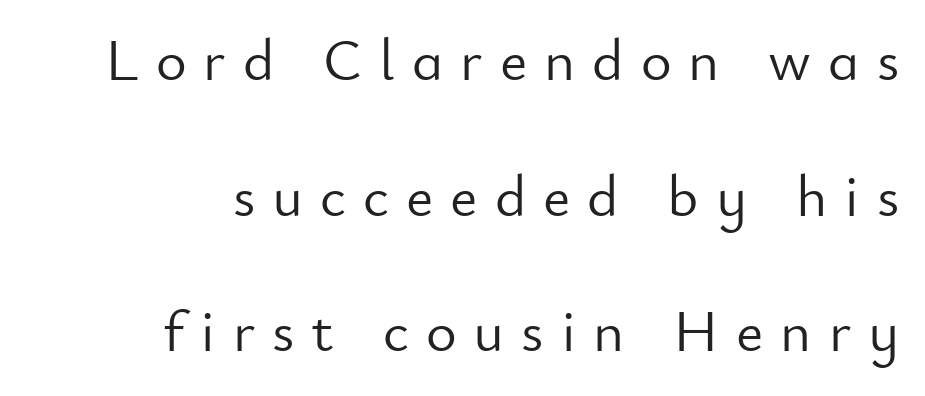
Typographically, this falls in the sans-serif category. Do the letters lean? They stand straight. You could only call the tracking loose — the letters float apart. A clean baseline with only descenders dipping below it. Weight: in the light-to-regular range. This sample has the flowing, uneven cadence of proportional lettering.
